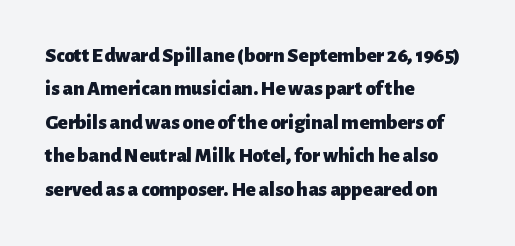
The image shows 21 px bold type, upright; set left-aligned, normal line spacing (1.59x), normal letter spacing, not underlined.
